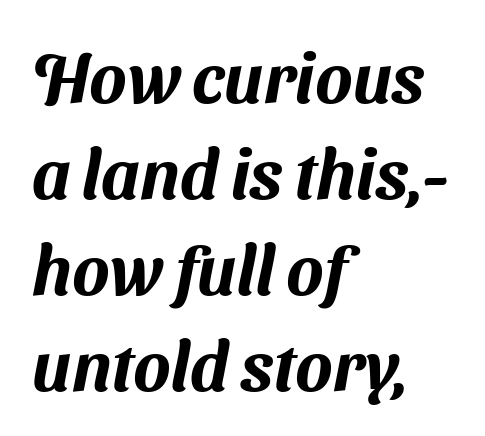
{"serif": "no", "width": "normal", "stroke_contrast": "medium", "x_height": "medium", "monospaced": "no", "underline": "no", "align": "left", "line_spacing": "normal", "line_spacing_ratio": 1.39, "letter_spacing": "normal", "letter_spacing_em": 0.0, "glyph_px": 69}
